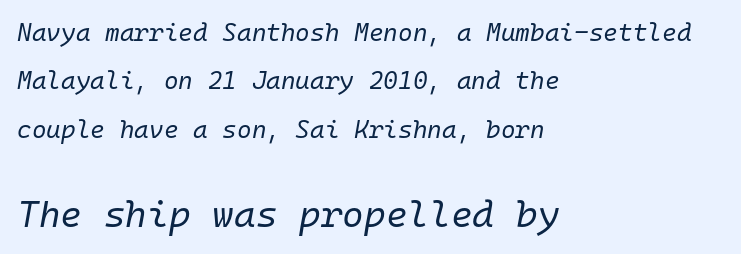
Q: Is the text bold? A: No.
Q: Is the text italic (slanted)? A: Yes, it leans right by about 10 degrees.
Q: Is the text underlined? A: No.
Q: How is the paragraph aligned? A: Left-aligned.
Q: Is the spacing between letters normal or unusually wide? A: Normal.
Q: Is the spacing between lines tight, normal or loose? A: Loose.
Q: Which block of text is set in a larger size, the first (top) or the second (bottom)? A: The second (bottom) one.
Q: Width (condensed, normal, or wide)? A: Normal.
Q: Stroke contrast? A: Low.
Q: x-height? A: Medium.
Q: Monospaced? A: Yes.
